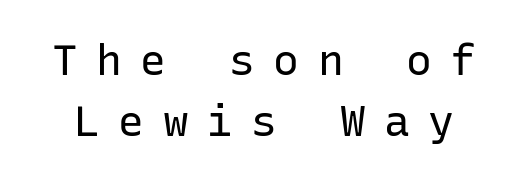
Letters rest on an invisible, unmarked baseline. These lines sit exactly where default settings would place them. Is this a fixed-width face? Yes — each glyph sits in an identical cell. The designer went with a sans here, leaving each stem footless. Summary of weight: not heavy and not bold.
